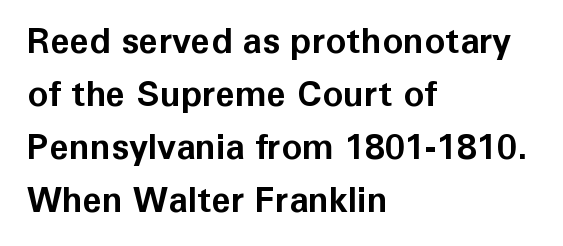
The image shows 35 px bold sans-serif type, upright; set left-aligned, normal line spacing (1.51x), normal letter spacing, not underlined; low stroke contrast and a medium x-height.
